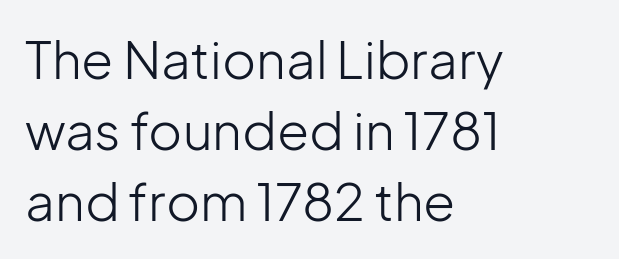
Q: Is the text bold? A: No.
Q: Is the text italic (slanted)? A: No, it is upright.
Q: Is the typeface a serif or a sans-serif typeface? A: Sans-serif.
Q: Is the text underlined? A: No.
Q: How is the paragraph aligned? A: Left-aligned.
Q: Is the spacing between letters normal or unusually wide? A: Normal.
Q: Is the spacing between lines tight, normal or loose? A: Normal.
Q: Width (condensed, normal, or wide)? A: Normal.
Q: Stroke contrast? A: Low.
Q: x-height? A: Medium.
Q: Monospaced? A: No.
